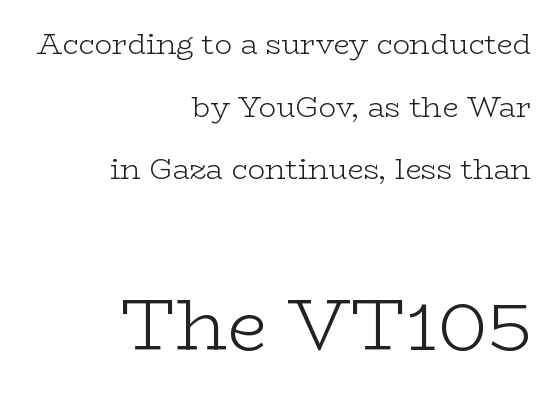
Q: Is the text bold? A: No.
Q: Is the text italic (slanted)? A: No, it is upright.
Q: Is the typeface a serif or a sans-serif typeface? A: Serif.
Q: Is the text underlined? A: No.
Q: How is the paragraph aligned? A: Right-aligned.
Q: Is the spacing between letters normal or unusually wide? A: Normal.
Q: Is the spacing between lines tight, normal or loose? A: Loose.
Q: Which block of text is set in a larger size, the first (top) or the second (bottom)? A: The second (bottom) one.
Q: Width (condensed, normal, or wide)? A: Wide.
Q: Stroke contrast? A: Low.
Q: x-height? A: Medium.
Q: Monospaced? A: No.
